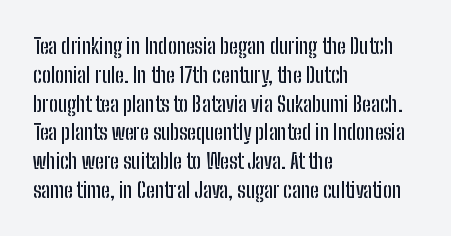
{"italic": "no", "underline": "no", "align": "left", "line_spacing": "normal", "line_spacing_ratio": 1.37, "letter_spacing": "normal", "letter_spacing_em": 0.0, "glyph_px": 21}
